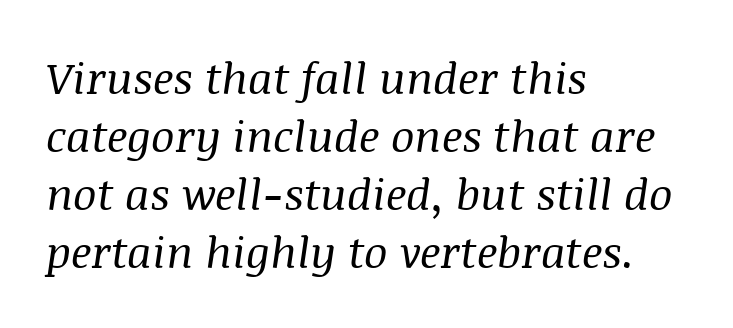
Q: Is the text bold? A: No.
Q: Is the text italic (slanted)? A: Yes, it leans right by about 8 degrees.
Q: Is the typeface a serif or a sans-serif typeface? A: Serif.
Q: Is the text underlined? A: No.
Q: How is the paragraph aligned? A: Left-aligned.
Q: Is the spacing between letters normal or unusually wide? A: Normal.
Q: Is the spacing between lines tight, normal or loose? A: Normal.
Q: Width (condensed, normal, or wide)? A: Normal.
Q: Stroke contrast? A: Medium.
Q: x-height? A: Large.
Q: Monospaced? A: No.
